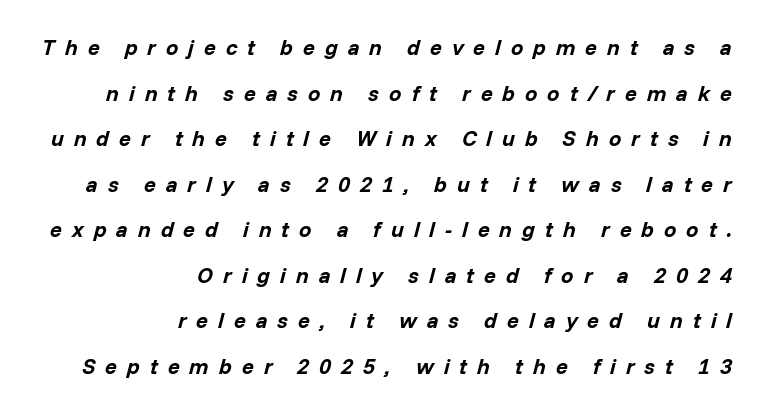
{"italic": "yes", "lean": "right", "slant_degrees": 14, "bold": "yes", "underline": "no", "align": "right", "line_spacing": "loose", "line_spacing_ratio": 2.07, "letter_spacing": "wide", "letter_spacing_em": 0.45, "glyph_px": 22}
